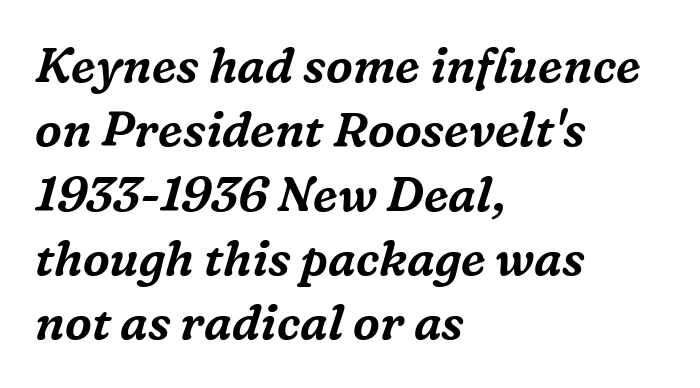
Q: Is the text italic (slanted)? A: Yes, it leans right by about 16 degrees.
Q: Is the typeface a serif or a sans-serif typeface? A: Serif.
Q: Is the text underlined? A: No.
Q: How is the paragraph aligned? A: Left-aligned.
Q: Is the spacing between letters normal or unusually wide? A: Normal.
Q: Is the spacing between lines tight, normal or loose? A: Normal.
Q: Width (condensed, normal, or wide)? A: Normal.
Q: Stroke contrast? A: Medium.
Q: x-height? A: Medium.
Q: Monospaced? A: No.
